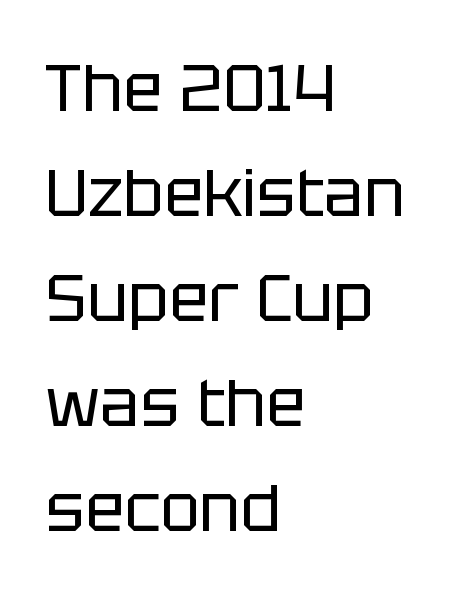
The image shows 66 px regular-weight sans-serif type, upright; set left-aligned, normal line spacing (1.59x), normal letter spacing, not underlined; low stroke contrast and a large x-height.
